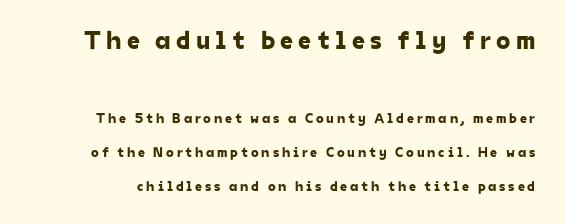
The image shows 26 px text type; set loose line spacing (2.41x), unusually wide letter spacing (+0.2 em), not underlined; the first (top) block is 1.86x larger.
